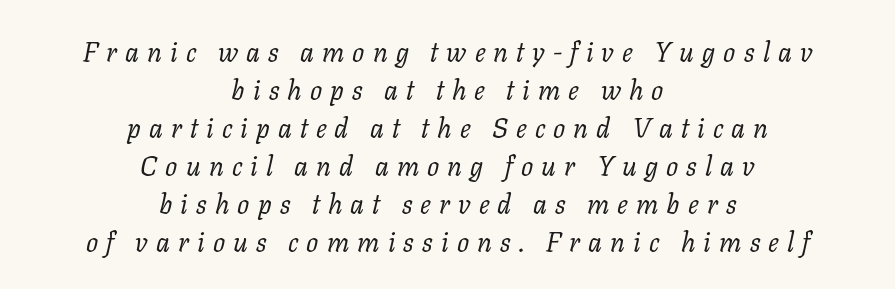
The font's italic variant was chosen for this text. Normally led — the rows are evenly, conventionally spaced. The weight tops out at a normal text grade. Tracking value appears strongly positive — letters spread wide. Anything drawn beneath the words? Only blank space.
